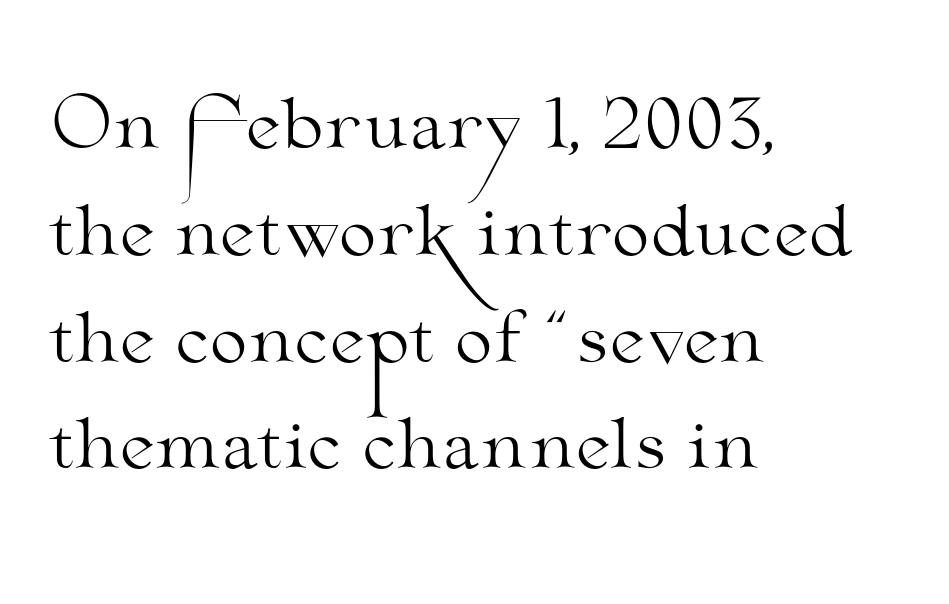
The space directly below the letters is spotless. Here the designer chose a conventional face with non-uniform glyph widths. Each stroke keeps to a modest, everyday thickness or less. Is there much room between lines? A standard amount, neither cramped nor airy. Nobody touched the tracking dial on this one.
